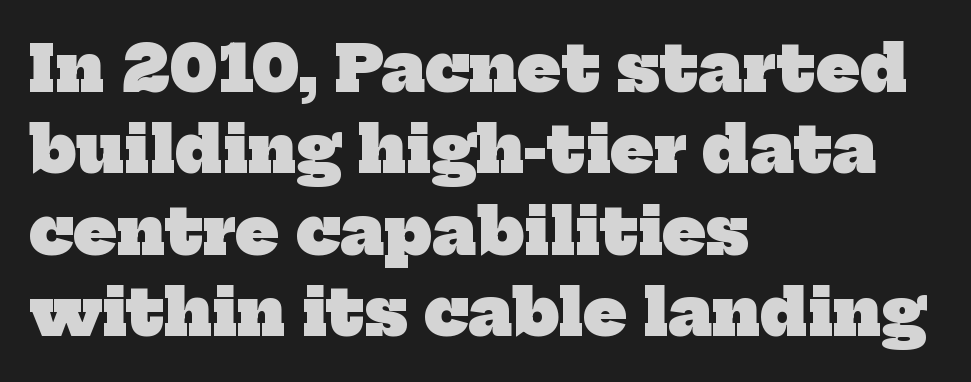
The image shows 63 px heavy serif type; set left-aligned, normal line spacing (1.29x), normal letter spacing, not underlined; low stroke contrast and a medium x-height.
